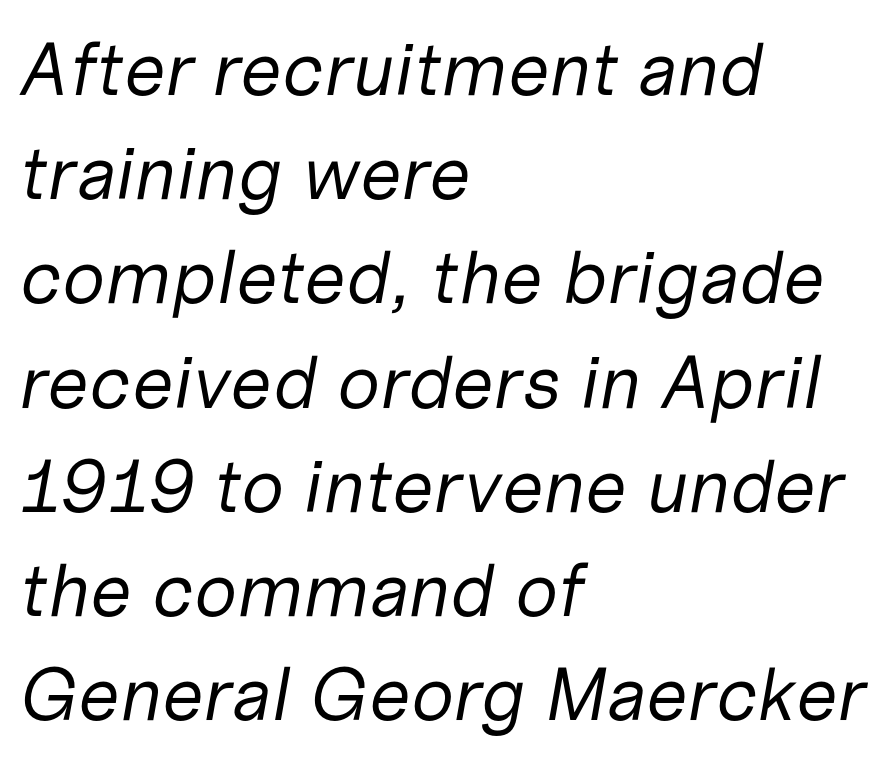
The image shows 75 px regular-weight type, italic (leaning right); set left-aligned, normal line spacing (1.39x), normal letter spacing, not underlined; low stroke contrast and a medium x-height.
